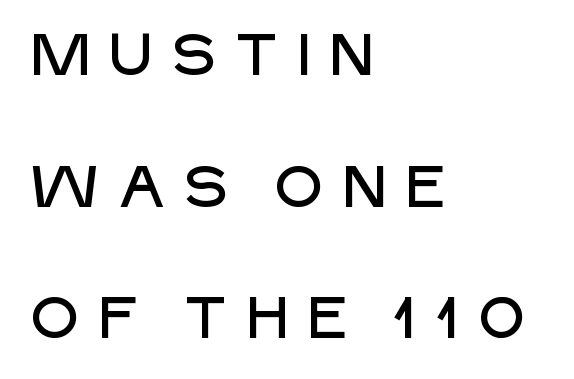
Letter spacing: wide. Just letters on the line, the space beneath them empty. Quick note: not italic, upright. A typesetter would call this proportional, since set widths differ per character. Caption: multi-line text, flush left, ragged right.
